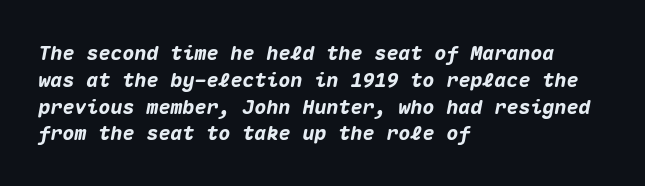
The image shows 20 px bold type, italic (leaning right); set left-aligned, normal line spacing (1.34x), normal letter spacing, not underlined.
